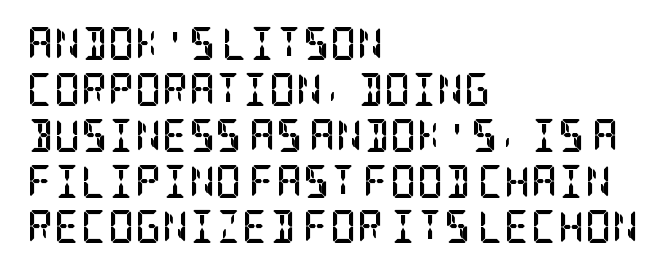
Q: Is the text bold? A: Yes.
Q: Is the text italic (slanted)? A: No, it is upright.
Q: Is the typeface a serif or a sans-serif typeface? A: Serif.
Q: Is the text underlined? A: No.
Q: How is the paragraph aligned? A: Left-aligned.
Q: Is the spacing between letters normal or unusually wide? A: Normal.
Q: Is the spacing between lines tight, normal or loose? A: Normal.
Q: Width (condensed, normal, or wide)? A: Condensed.
Q: Stroke contrast? A: Low.
Q: x-height? A: Large.
